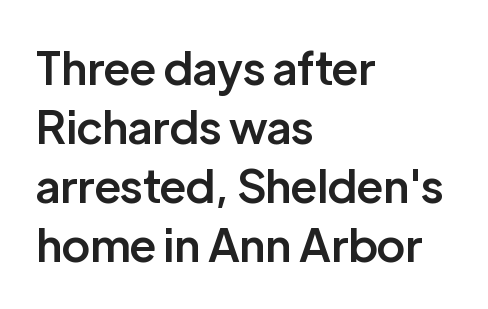
{"serif": "no", "italic": "no", "bold": "semi", "weight": "semibold", "width": "normal", "stroke_contrast": "low", "x_height": "medium", "monospaced": "no", "underline": "no", "align": "left", "line_spacing": "normal", "line_spacing_ratio": 1.31, "letter_spacing": "normal", "letter_spacing_em": 0.0, "glyph_px": 45}
